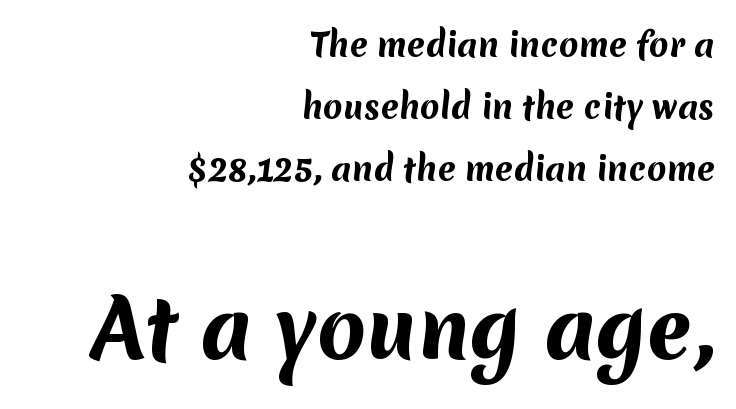
Q: Is the text bold? A: Yes.
Q: Is the typeface a serif or a sans-serif typeface? A: Sans-serif.
Q: Is the text underlined? A: No.
Q: How is the paragraph aligned? A: Right-aligned.
Q: Is the spacing between letters normal or unusually wide? A: Normal.
Q: Is the spacing between lines tight, normal or loose? A: Loose.
Q: Which block of text is set in a larger size, the first (top) or the second (bottom)? A: The second (bottom) one.
Q: Width (condensed, normal, or wide)? A: Normal.
Q: Stroke contrast? A: Medium.
Q: x-height? A: Medium.
Q: Monospaced? A: No.
